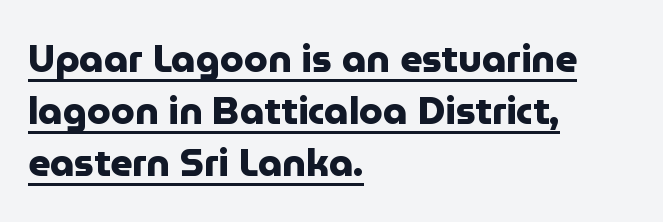
{"serif": "no", "italic": "no", "bold": "yes", "weight": "heavy", "width": "normal", "stroke_contrast": "low", "x_height": "medium", "monospaced": "no", "underline": "yes", "align": "left", "line_spacing": "normal", "line_spacing_ratio": 1.37, "letter_spacing": "normal", "letter_spacing_em": 0.0, "glyph_px": 38}
